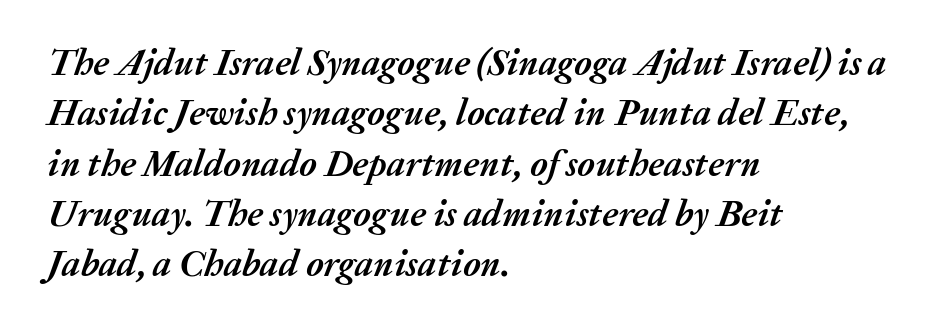
The image shows 37 px semibold type, italic (leaning right); set left-aligned, normal line spacing (1.36x), normal letter spacing, not underlined; medium stroke contrast and a medium x-height.
